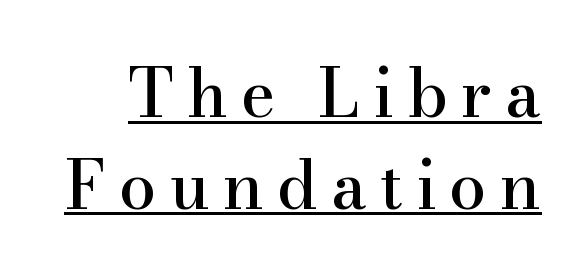
The image shows 67 px serif type, upright; set normal line spacing (1.37x), underlined; high stroke contrast and a small x-height.
